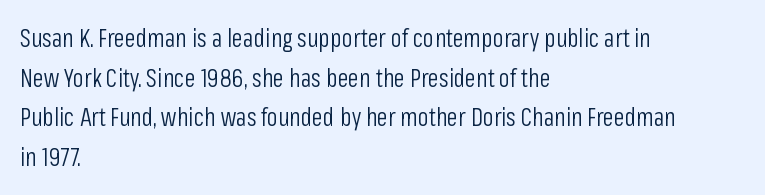
{"italic": "no", "bold": "no", "underline": "no", "align": "left", "line_spacing": "normal", "line_spacing_ratio": 1.59, "letter_spacing": "normal", "letter_spacing_em": 0.0, "glyph_px": 25}
